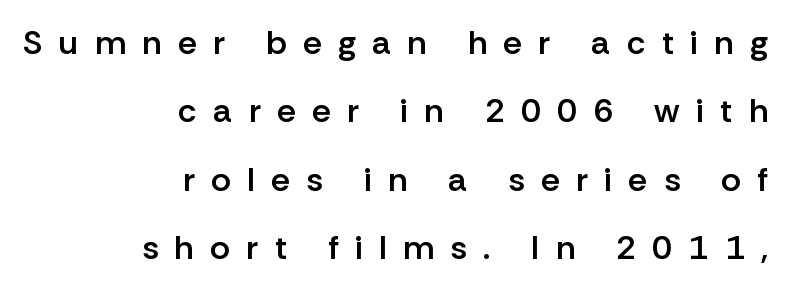
The typesetting leans somewhat heavy: a semibold. The axis of the letterforms is exactly vertical. The face used here is proportionally spaced, like ordinary book or web type. Notice how the passage keeps a crisp vertical edge on the right only.
